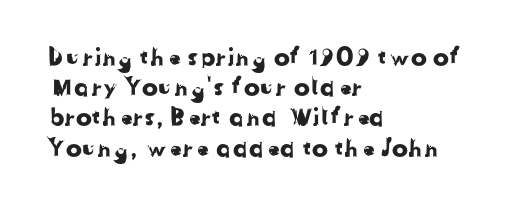
The image shows 24 px text type; set left-aligned, normal line spacing (1.26x), normal letter spacing, not underlined.
